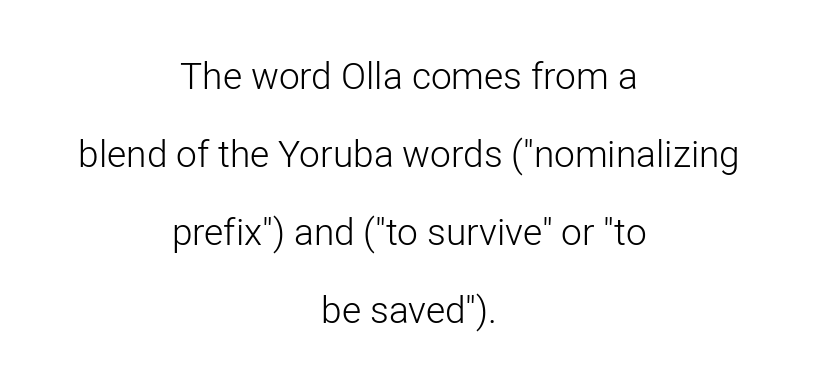
The image shows 37 px light sans-serif type, upright; set centered, loose line spacing (2.11x), normal letter spacing, not underlined; low stroke contrast and a medium x-height.
